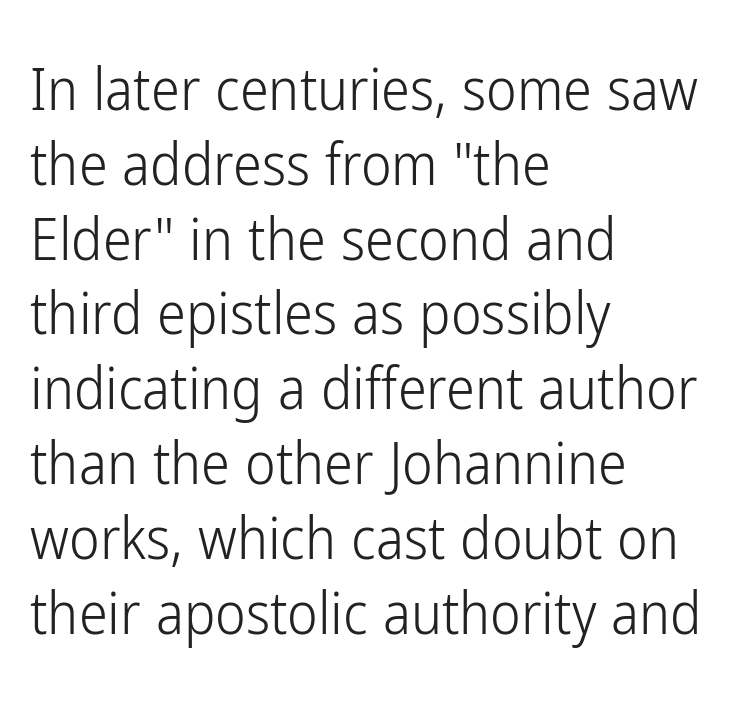
The image shows 58 px light, condensed sans-serif type, upright; set left-aligned, normal line spacing (1.29x), normal letter spacing, not underlined; low stroke contrast and a medium x-height.
